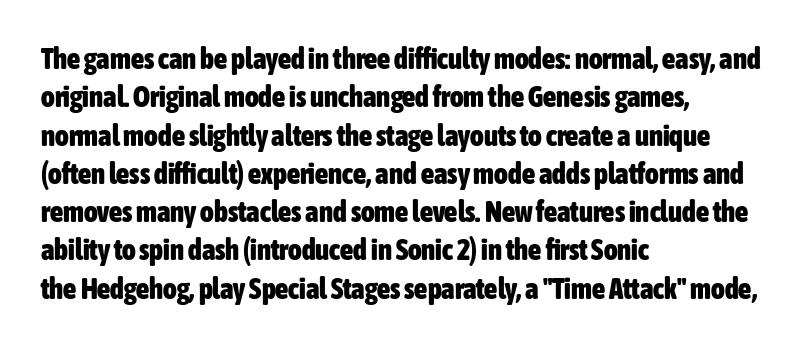
This sample keeps an unexceptional amount of space between lines. Rule under the text: the space is simply empty. Unlike italic type, these characters show no tilt at all. Typographically, this falls in the sans-serif category. As a designer I'd log this as weight 700, bold.
